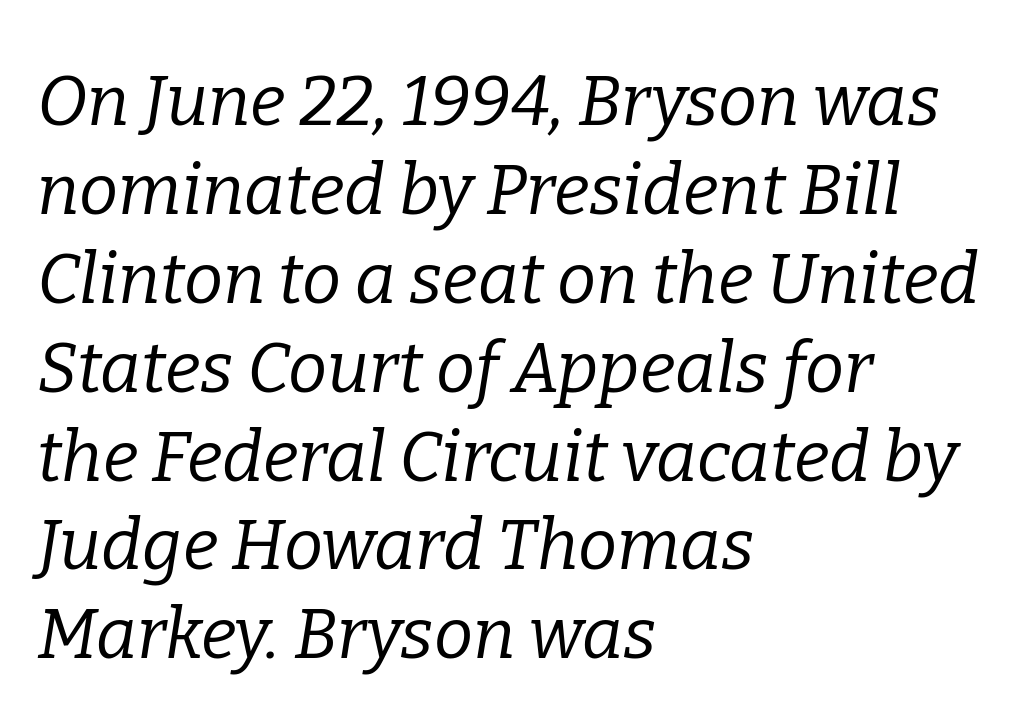
Q: Is the text bold? A: No.
Q: Is the text italic (slanted)? A: Yes, it leans right by about 9 degrees.
Q: Is the typeface a serif or a sans-serif typeface? A: Serif.
Q: Is the text underlined? A: No.
Q: How is the paragraph aligned? A: Left-aligned.
Q: Is the spacing between letters normal or unusually wide? A: Normal.
Q: Is the spacing between lines tight, normal or loose? A: Normal.
Q: Width (condensed, normal, or wide)? A: Normal.
Q: Stroke contrast? A: Low.
Q: x-height? A: Medium.
Q: Monospaced? A: No.
